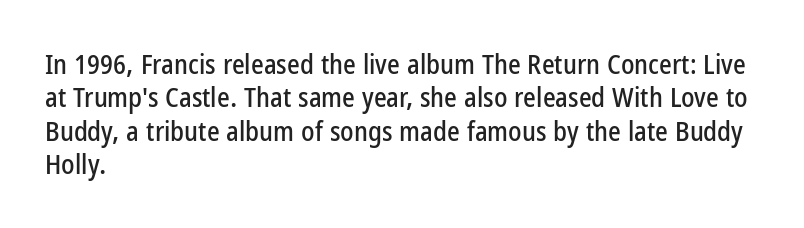
Q: Is the text italic (slanted)? A: No, it is upright.
Q: Is the text underlined? A: No.
Q: How is the paragraph aligned? A: Left-aligned.
Q: Is the spacing between letters normal or unusually wide? A: Normal.
